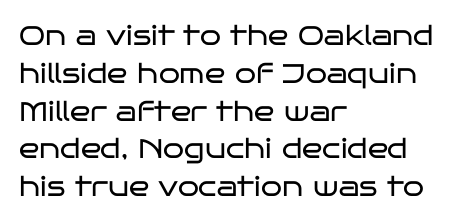
{"italic": "no", "bold": "no", "underline": "no", "align": "left", "line_spacing": "normal", "line_spacing_ratio": 1.4, "letter_spacing": "normal", "letter_spacing_em": 0.0, "glyph_px": 27}
